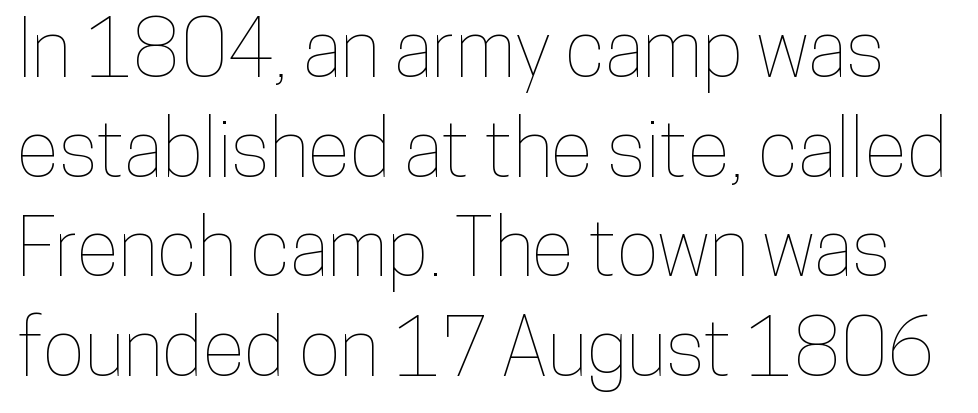
The glyphs are unaccompanied by any horizontal stroke below them. Here the glyphs are tracked normally, forming tight word shapes. This sample uses an upright cut, with every glyph sitting square on the baseline. This sample has the flowing, uneven cadence of proportional lettering. These lines sit exactly where default settings would place them.
